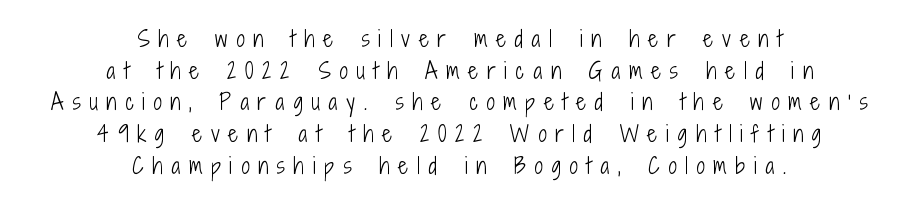
Q: Is the text bold? A: No.
Q: Is the text italic (slanted)? A: No, it is upright.
Q: Is the text underlined? A: No.
Q: How is the paragraph aligned? A: Centered.
Q: Is the spacing between letters normal or unusually wide? A: Unusually wide.
Q: Is the spacing between lines tight, normal or loose? A: Normal.
